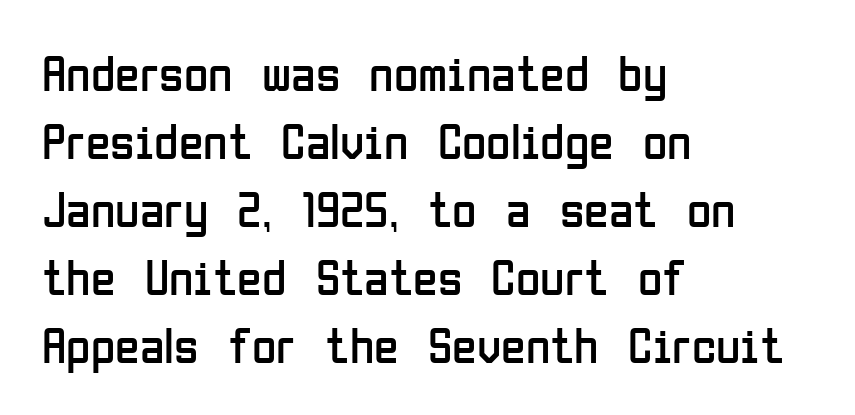
Is this a fixed-width face? No — the glyphs have proportional, varying widths. Where is the straight margin? On the left. A roman cut, with each character standing at attention. The typesetting does not lean heavy: it is not bold. Rows of type keep a routine distance in the vertical direction. The specimen omits any rule beneath the text block's lines.
